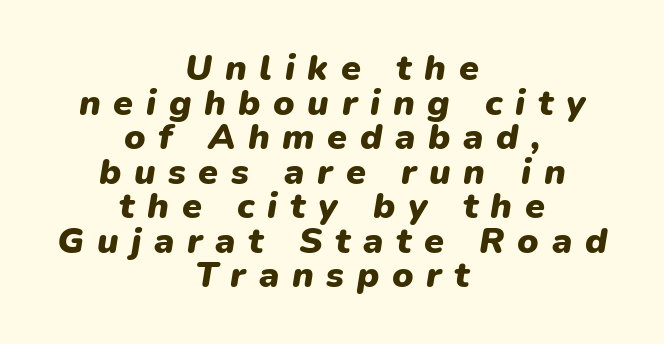
Q: Is the text bold? A: Yes.
Q: Is the text italic (slanted)? A: Yes, it leans right by about 9 degrees.
Q: Is the text underlined? A: No.
Q: How is the paragraph aligned? A: Centered.
Q: Is the spacing between letters normal or unusually wide? A: Unusually wide.
Q: Is the spacing between lines tight, normal or loose? A: Tight.
Q: Width (condensed, normal, or wide)? A: Normal.
Q: Stroke contrast? A: Low.
Q: x-height? A: Medium.
Q: Monospaced? A: No.
